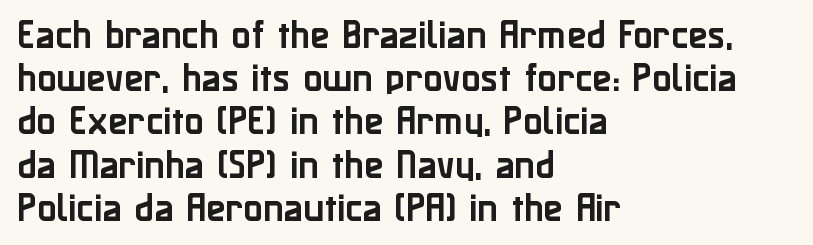
{"serif": "no", "italic": "no", "width": "normal", "stroke_contrast": "low", "x_height": "medium", "monospaced": "no", "underline": "no", "align": "left", "line_spacing": "normal", "line_spacing_ratio": 1.35, "letter_spacing": "normal", "letter_spacing_em": 0.0, "glyph_px": 32}
